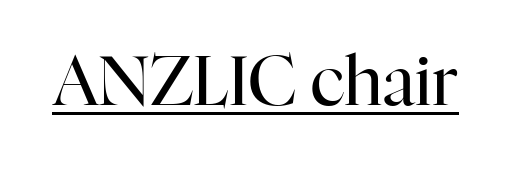
A typesetter would call this zero additional tracking. The typesetting does not lean heavy: it is not bold. Has an underline been added? It has. In terms of posture, this sample is upright. This sample has the flowing, uneven cadence of proportional lettering. Serifs: yes, visible at the terminals of the letterforms.
